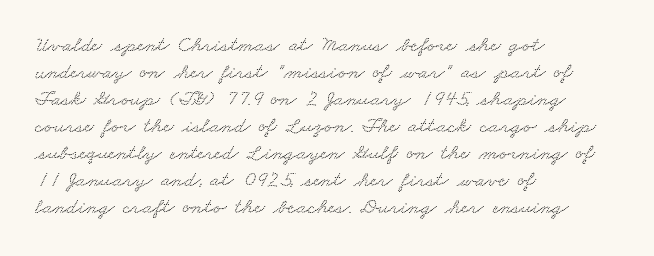
The image shows 22 px text type; set left-aligned, line spacing 1.23x, normal letter spacing, not underlined.
